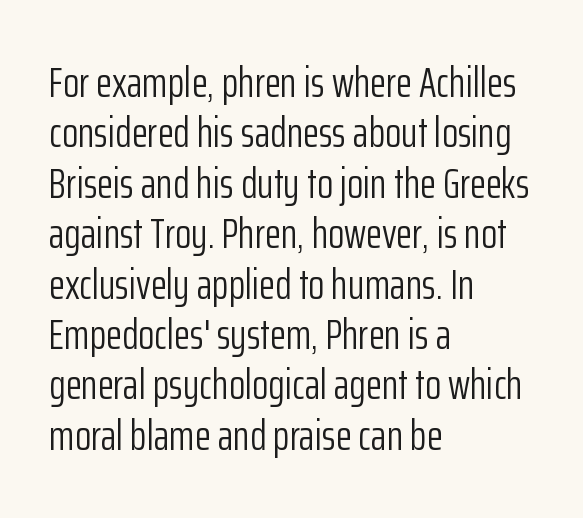
There is no visible air inserted between adjacent glyphs. The face looks like a standard text weight, possibly lighter. The typography opts for an upright posture over an oblique one. One-word summary of the alignment: left.
